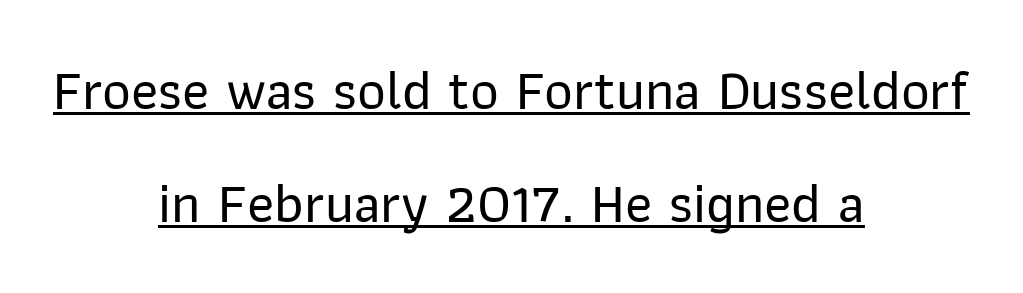
Q: Is the text italic (slanted)? A: No, it is upright.
Q: Is the typeface a serif or a sans-serif typeface? A: Sans-serif.
Q: Is the text underlined? A: Yes.
Q: How is the paragraph aligned? A: Centered.
Q: Is the spacing between letters normal or unusually wide? A: Normal.
Q: Is the spacing between lines tight, normal or loose? A: Loose.
Q: Width (condensed, normal, or wide)? A: Normal.
Q: Stroke contrast? A: Low.
Q: x-height? A: Medium.
Q: Monospaced? A: No.
